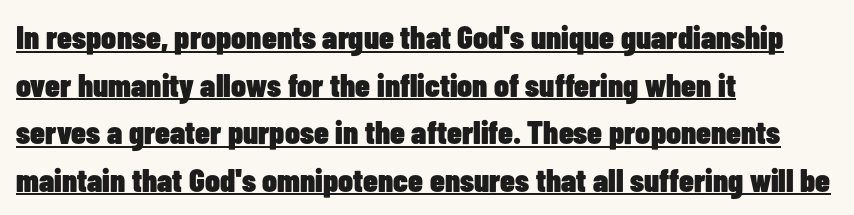
Q: Is the text bold? A: Yes.
Q: Is the text italic (slanted)? A: No, it is upright.
Q: Is the typeface a serif or a sans-serif typeface? A: Sans-serif.
Q: Is the text underlined? A: Yes.
Q: How is the paragraph aligned? A: Left-aligned.
Q: Is the spacing between letters normal or unusually wide? A: Normal.
Q: Is the spacing between lines tight, normal or loose? A: Normal.
Q: Width (condensed, normal, or wide)? A: Condensed.
Q: Stroke contrast? A: Low.
Q: x-height? A: Medium.
Q: Monospaced? A: No.
